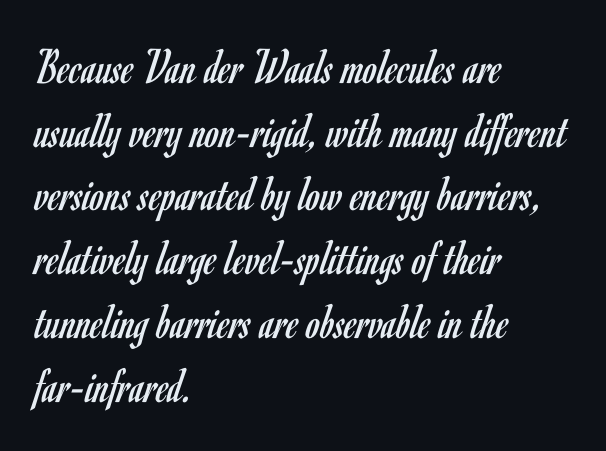
The image shows 51 px regular-weight, condensed sans-serif type; set left-aligned, normal line spacing (1.25x), normal letter spacing, not underlined; low stroke contrast and a small x-height.
